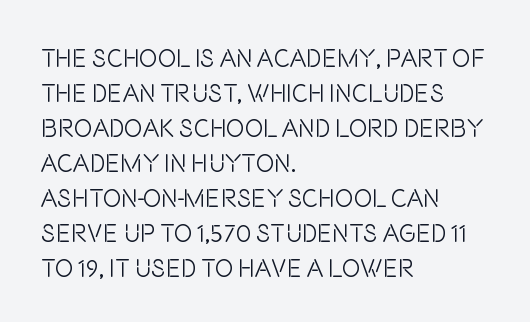
Nobody drew a line under any word here. The passage is arranged the way most books set body copy — flush left. Is the stroke heavy? The answer is a plain regular-or-lighter. Nobody touched the tracking dial on this one. A roman cut, with each character standing at attention. The space between consecutive lines is moderate.
